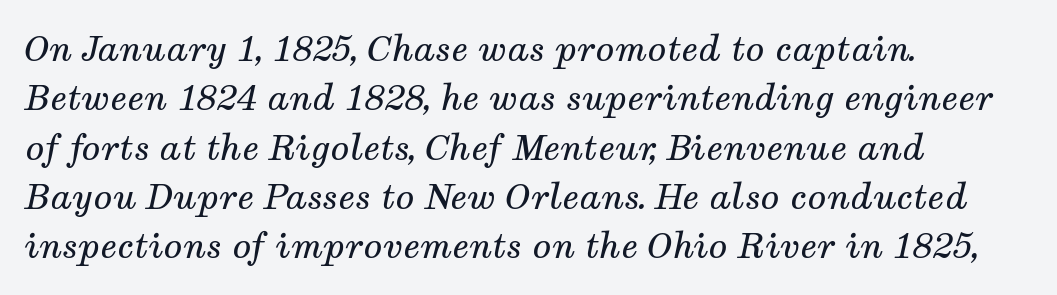
{"serif": "yes", "italic": "yes", "lean": "right", "slant_degrees": 12, "bold": "no", "weight": "regular", "width": "normal", "stroke_contrast": "medium", "x_height": "medium", "monospaced": "no", "underline": "no", "align": "left", "line_spacing": "normal", "line_spacing_ratio": 1.41, "letter_spacing": "normal", "letter_spacing_em": 0.0, "glyph_px": 35}
